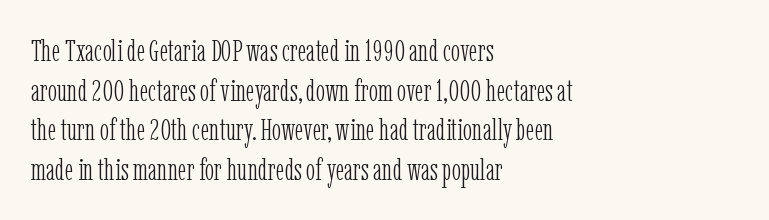
{"serif": "yes", "italic": "no", "bold": "no", "weight": "light", "width": "condensed", "stroke_contrast": "low", "x_height": "medium", "monospaced": "no", "underline": "no", "align": "left", "line_spacing": "normal", "line_spacing_ratio": 1.28, "letter_spacing": "normal", "letter_spacing_em": 0.0, "glyph_px": 31}
